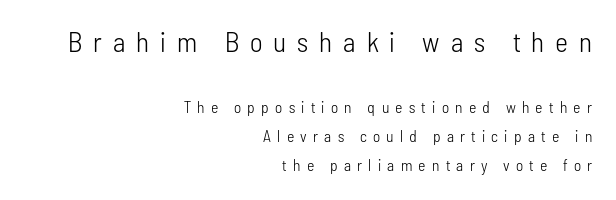
The image shows 28 px light, condensed sans-serif type, upright; set right-aligned, line spacing 1.81x, unusually wide letter spacing (+0.39 em), not underlined; the first (top) block is 1.75x larger; low stroke contrast and a medium x-height.
